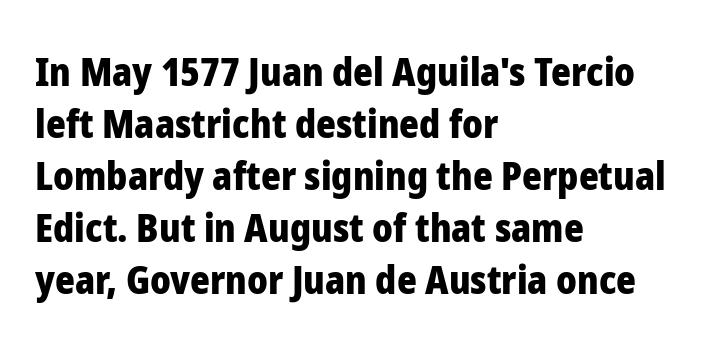
In terms of leading, this rendering sits right in the middle. The glyphs are unaccompanied by any horizontal stroke below them. The glyphs in this specimen are sans serif. Character widths vary here, with narrow letters taking less room than wide ones.
